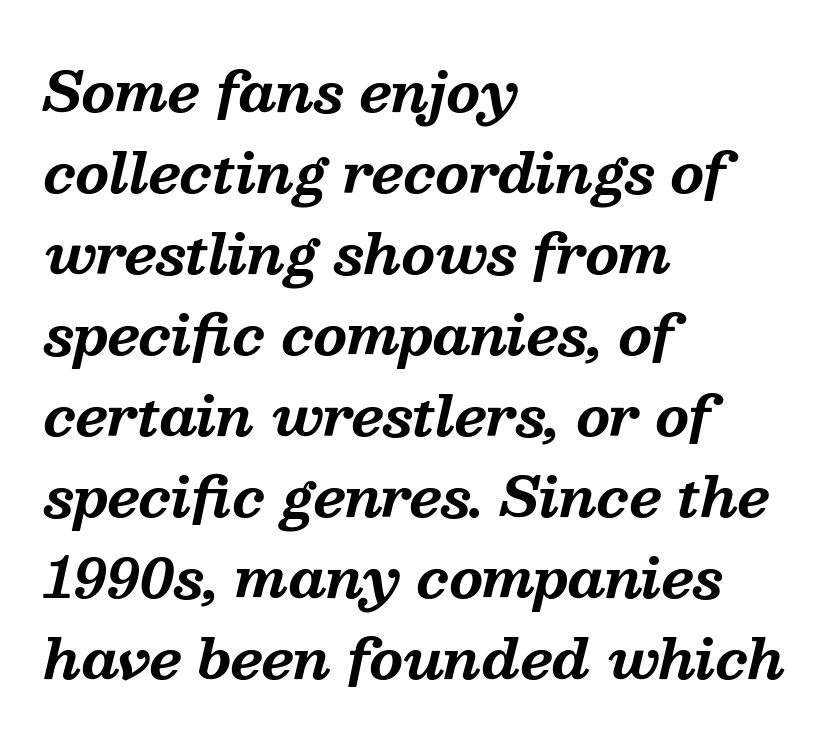
Q: Is the text bold? A: Yes.
Q: Is the text italic (slanted)? A: Yes, it leans right by about 13 degrees.
Q: Is the typeface a serif or a sans-serif typeface? A: Serif.
Q: Is the text underlined? A: No.
Q: How is the paragraph aligned? A: Left-aligned.
Q: Is the spacing between letters normal or unusually wide? A: Normal.
Q: Is the spacing between lines tight, normal or loose? A: Normal.
Q: Width (condensed, normal, or wide)? A: Normal.
Q: Stroke contrast? A: Medium.
Q: x-height? A: Medium.
Q: Monospaced? A: No.
